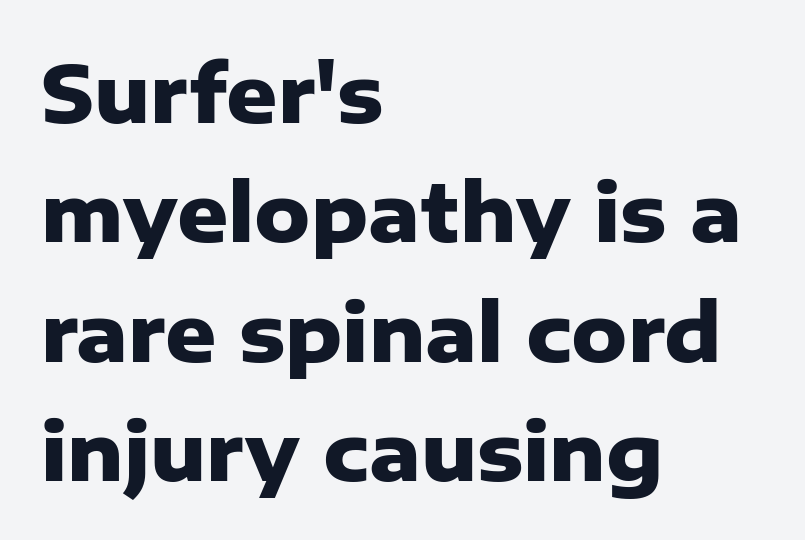
The image shows 79 px heavy sans-serif type, upright; set left-aligned, normal line spacing (1.51x), normal letter spacing, not underlined; low stroke contrast and a medium x-height.
